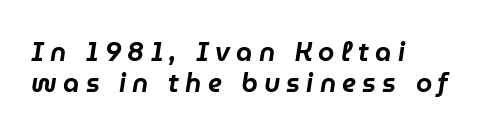
Q: Is the text italic (slanted)? A: Yes, it leans right by about 9 degrees.
Q: Is the text underlined? A: No.
Q: How is the paragraph aligned? A: Left-aligned.
Q: Is the spacing between letters normal or unusually wide? A: Unusually wide.
